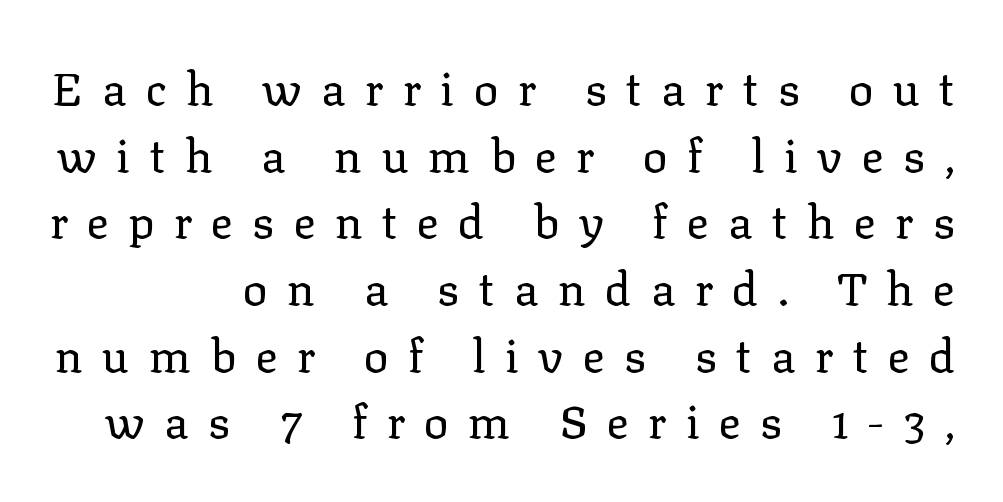
Q: Is the text bold? A: No.
Q: Is the text italic (slanted)? A: No, it is upright.
Q: Is the typeface a serif or a sans-serif typeface? A: Serif.
Q: Is the text underlined? A: No.
Q: Is the spacing between letters normal or unusually wide? A: Unusually wide.
Q: Is the spacing between lines tight, normal or loose? A: Normal.
Q: Width (condensed, normal, or wide)? A: Normal.
Q: Stroke contrast? A: Low.
Q: x-height? A: Medium.
Q: Monospaced? A: No.
